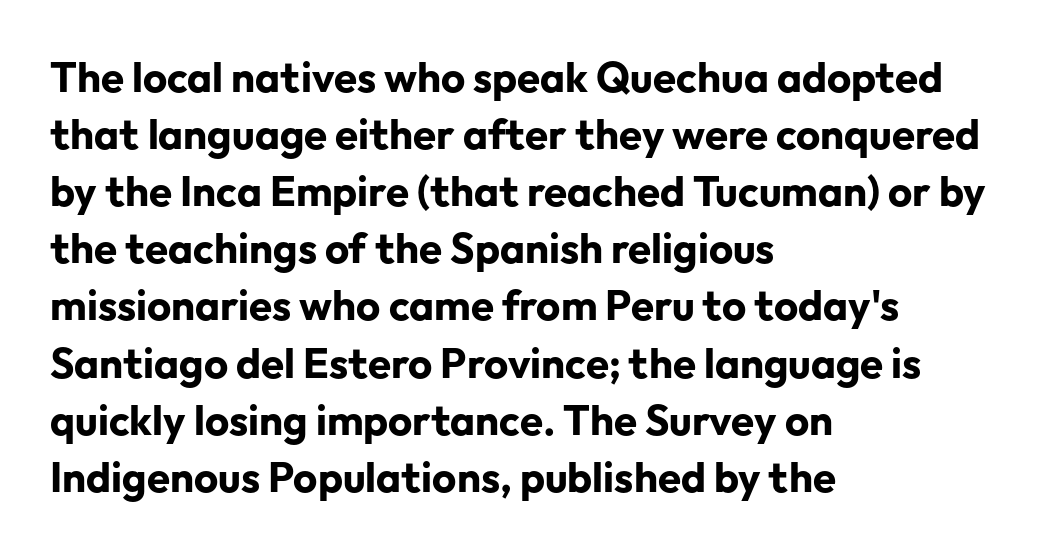
The image shows 42 px bold sans-serif type, upright; set left-aligned, normal line spacing (1.36x), normal letter spacing, not underlined; low stroke contrast and a medium x-height.
